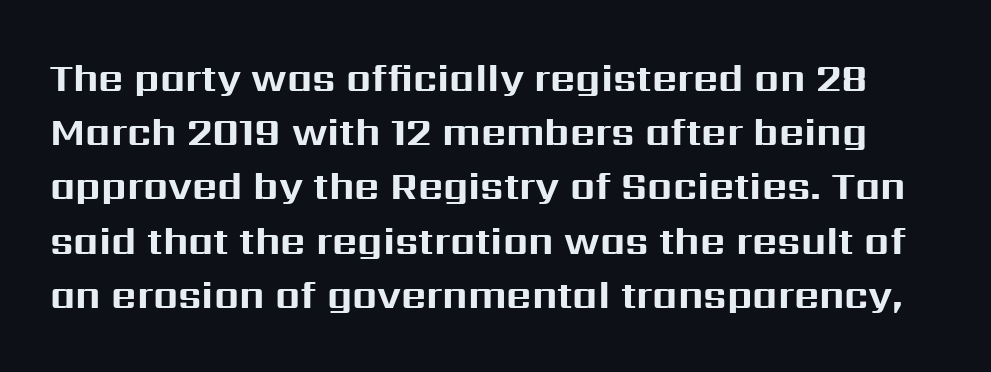
The image shows 39 px bold sans-serif type, upright; set normal line spacing (1.39x), normal letter spacing, not underlined; medium stroke contrast and a medium x-height.
